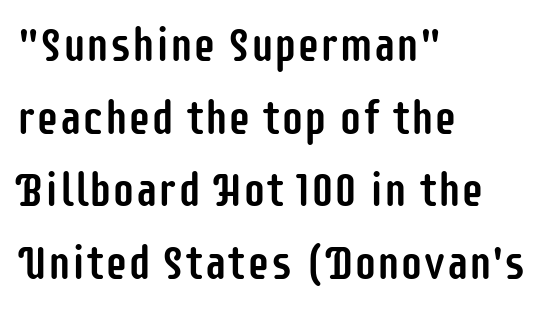
{"serif": "no", "italic": "no", "width": "condensed", "stroke_contrast": "low", "x_height": "large", "monospaced": "no", "underline": "no", "align": "left", "line_spacing": "normal", "line_spacing_ratio": 1.58, "letter_spacing": "normal", "letter_spacing_em": 0.0, "glyph_px": 46}
